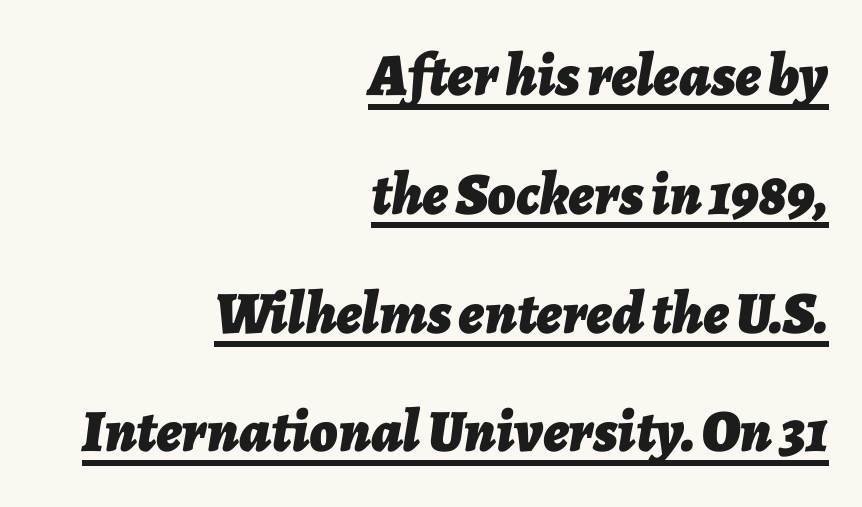
The vertical gap from one line to the next is large. The passage shown leans; its letterforms are oblique. Each word holds together tightly as a unit, with standard inter-letter gaps. On the weight axis this lands at bold, roughly 700. The face used here is proportionally spaced, like ordinary book or web type.
